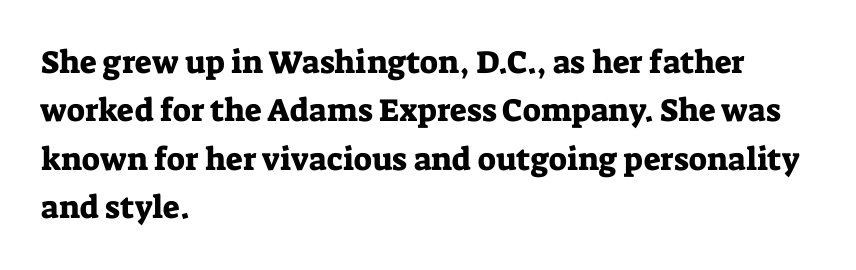
{"serif": "yes", "italic": "no", "width": "normal", "stroke_contrast": "low", "x_height": "medium", "monospaced": "no", "underline": "no", "align": "left", "line_spacing": "normal", "line_spacing_ratio": 1.51, "letter_spacing": "normal", "letter_spacing_em": 0.0, "glyph_px": 32}
